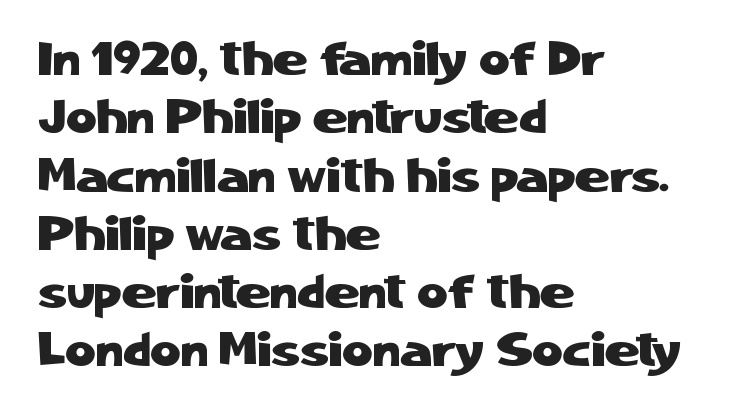
{"serif": "no", "italic": "no", "width": "normal", "stroke_contrast": "low", "x_height": "medium", "monospaced": "no", "underline": "no", "align": "left", "line_spacing_ratio": 1.24, "letter_spacing": "normal", "letter_spacing_em": 0.0, "glyph_px": 47}
